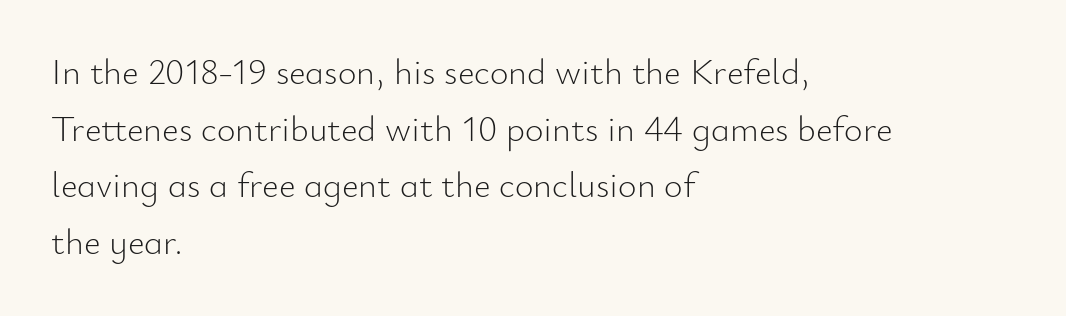
{"serif": "no", "italic": "no", "bold": "no", "weight": "light", "width": "normal", "stroke_contrast": "low", "x_height": "small", "monospaced": "no", "underline": "no", "align": "left", "line_spacing": "normal", "line_spacing_ratio": 1.57, "letter_spacing": "normal", "letter_spacing_em": 0.0, "glyph_px": 36}
